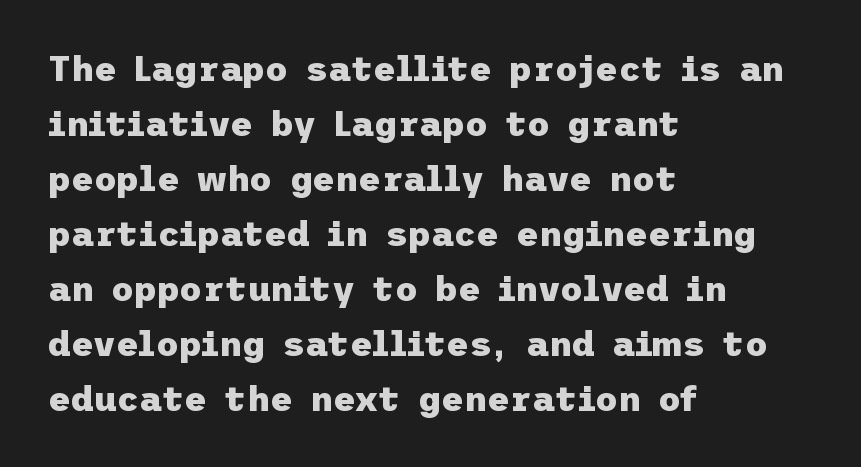
Ascenders rise straight up at ninety degrees. I'd call this a sans setting — the letters go barefoot. In CSS terms this would be text-align: left. Decoration check: the copy has no underline.
